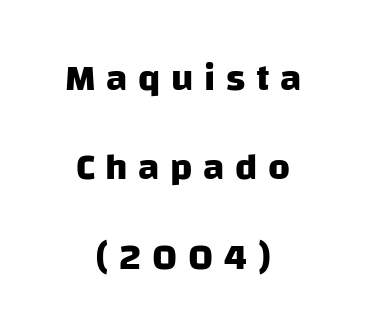
Q: Is the text bold? A: Yes.
Q: Is the typeface a serif or a sans-serif typeface? A: Sans-serif.
Q: Is the text underlined? A: No.
Q: How is the paragraph aligned? A: Centered.
Q: Is the spacing between letters normal or unusually wide? A: Unusually wide.
Q: Is the spacing between lines tight, normal or loose? A: Loose.
Q: Width (condensed, normal, or wide)? A: Normal.
Q: Stroke contrast? A: Low.
Q: x-height? A: Large.
Q: Monospaced? A: No.
